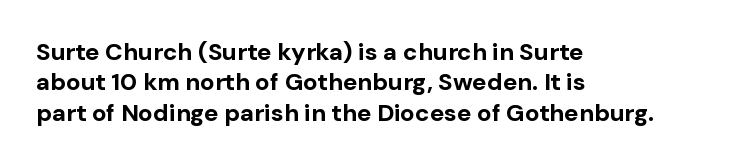
Q: Is the text bold? A: Yes.
Q: Is the text italic (slanted)? A: No, it is upright.
Q: Is the text underlined? A: No.
Q: How is the paragraph aligned? A: Left-aligned.
Q: Is the spacing between letters normal or unusually wide? A: Normal.
Q: Is the spacing between lines tight, normal or loose? A: Normal.
